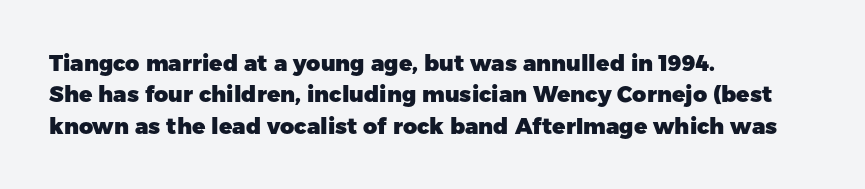
The image shows 22 px bold type, upright; set left-aligned, normal line spacing (1.43x), normal letter spacing, not underlined.
